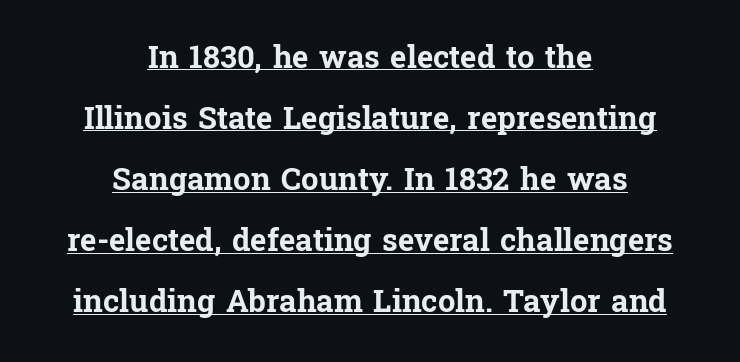
Q: Is the text bold? A: Yes.
Q: Is the text italic (slanted)? A: No, it is upright.
Q: Is the typeface a serif or a sans-serif typeface? A: Serif.
Q: Is the text underlined? A: Yes.
Q: How is the paragraph aligned? A: Centered.
Q: Is the spacing between letters normal or unusually wide? A: Normal.
Q: Is the spacing between lines tight, normal or loose? A: Loose.
Q: Width (condensed, normal, or wide)? A: Normal.
Q: Stroke contrast? A: Low.
Q: x-height? A: Medium.
Q: Monospaced? A: No.
